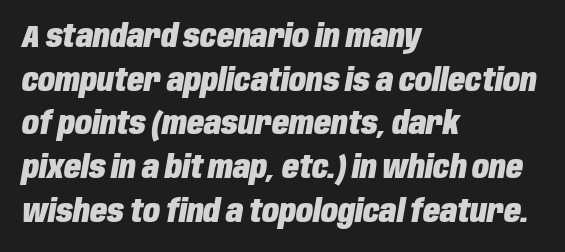
Q: Is the text bold? A: Yes.
Q: Is the text italic (slanted)? A: Yes, it leans right by about 10 degrees.
Q: Is the text underlined? A: No.
Q: How is the paragraph aligned? A: Left-aligned.
Q: Is the spacing between letters normal or unusually wide? A: Normal.
Q: Is the spacing between lines tight, normal or loose? A: Normal.
Q: Width (condensed, normal, or wide)? A: Condensed.
Q: Stroke contrast? A: Low.
Q: x-height? A: Large.
Q: Monospaced? A: No.
